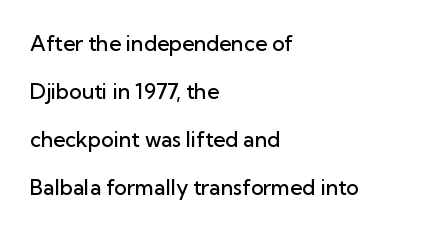
The image shows 21 px text type, upright; set left-aligned, loose line spacing (2.28x), normal letter spacing, not underlined.
